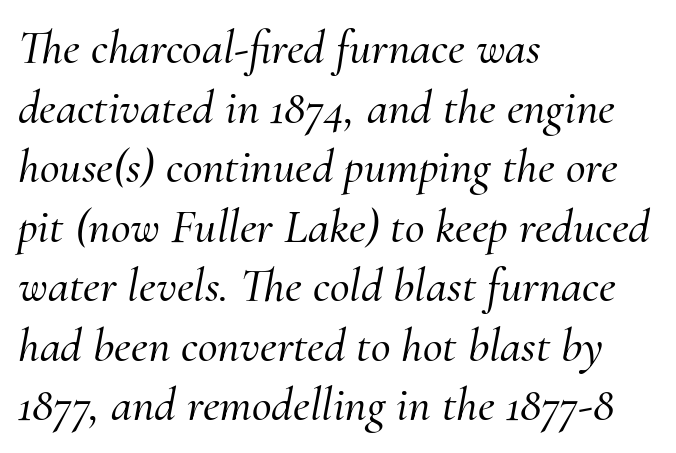
Q: Is the text italic (slanted)? A: Yes, it leans right by about 10 degrees.
Q: Is the typeface a serif or a sans-serif typeface? A: Serif.
Q: Is the text underlined? A: No.
Q: How is the paragraph aligned? A: Left-aligned.
Q: Is the spacing between letters normal or unusually wide? A: Normal.
Q: Width (condensed, normal, or wide)? A: Normal.
Q: Stroke contrast? A: Medium.
Q: x-height? A: Small.
Q: Monospaced? A: No.
